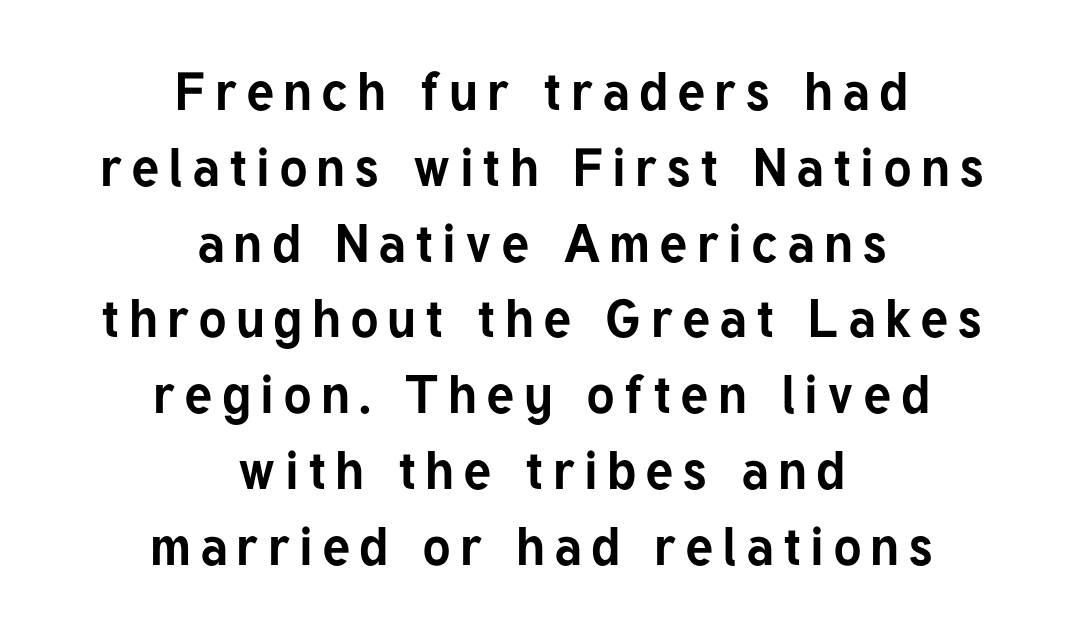
The text was rendered using a sans face with plain stroke endings. Regarding leading, the lines here are spaced in the standard way. The lines in this sample share a center point and differ in where they start and stop. Do the letters lean? They stand straight. The passage shown is not underscored anywhere. Bold? Absolutely — the strokes are thick and heavy.
